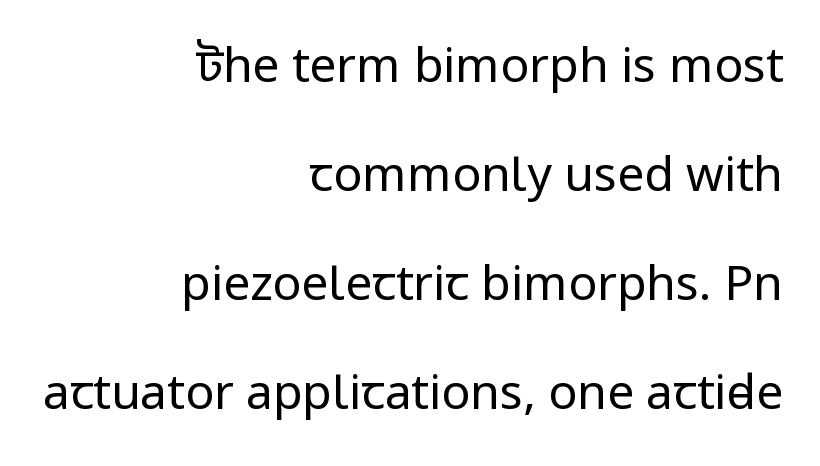
You could not count columns in this text — the font is proportionally spaced. Rendered with straight, roman letterforms. Is there much room between lines? Yes — plenty of vertical air separates them. This rendering features lettering with no underline. Look at the tracking — it's just the regular setting, nothing added. Unbolded letterforms with no extra heft.
